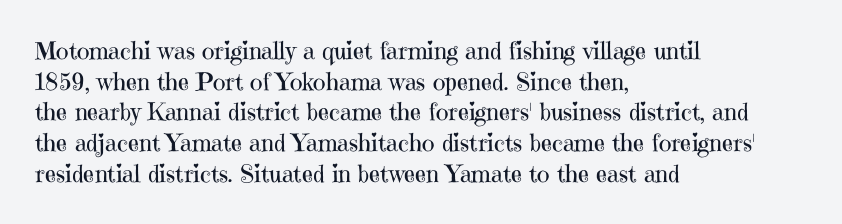
The image shows 24 px text type, upright; set left-aligned, normal line spacing (1.28x), normal letter spacing, not underlined.
